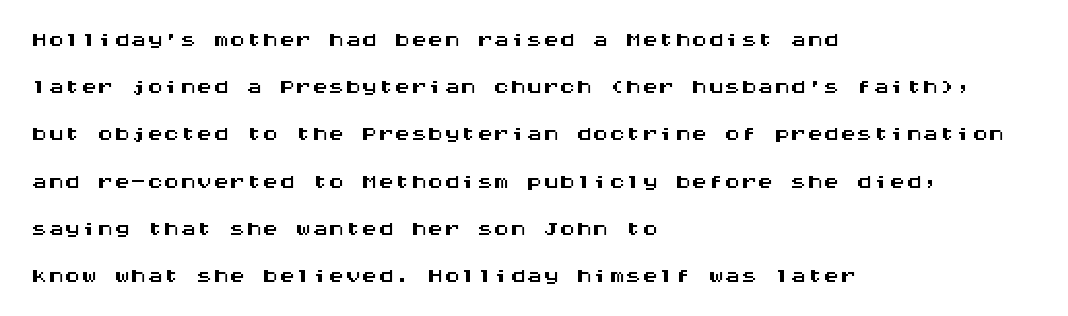
It's the straight-up-and-down kind of type. The passage is arranged the way most books set body copy — flush left. The rendering shows plain stroke endings on the letterforms — a sans-serif design. The area under the type is left untouched. Vertically, the passage feels balanced, rows spaced as you'd expect. The passage shown has conventional tracking throughout.
